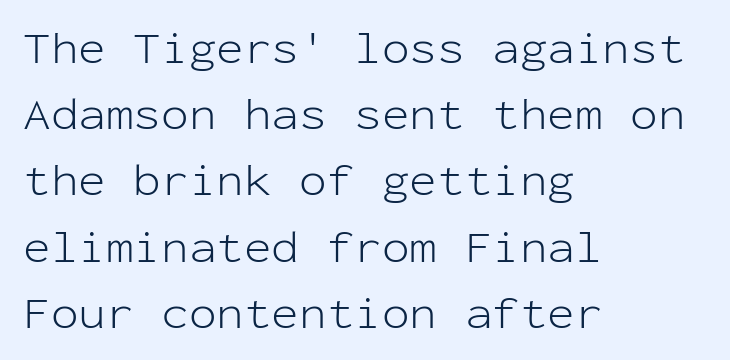
The image shows 46 px light sans-serif type, upright, monospaced; set left-aligned, normal line spacing (1.44x), normal letter spacing, not underlined; low stroke contrast and a medium x-height.
